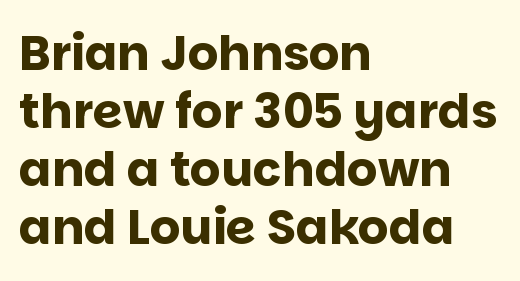
Q: Is the text bold? A: Yes.
Q: Is the text italic (slanted)? A: No, it is upright.
Q: Is the typeface a serif or a sans-serif typeface? A: Sans-serif.
Q: Is the text underlined? A: No.
Q: How is the paragraph aligned? A: Left-aligned.
Q: Is the spacing between letters normal or unusually wide? A: Normal.
Q: Width (condensed, normal, or wide)? A: Normal.
Q: Stroke contrast? A: Low.
Q: x-height? A: Large.
Q: Monospaced? A: No.
